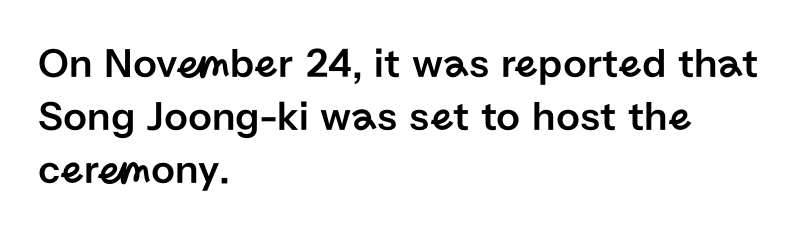
{"serif": "no", "italic": "no", "width": "normal", "stroke_contrast": "low", "x_height": "medium", "monospaced": "no", "underline": "no", "align": "left", "line_spacing": "normal", "line_spacing_ratio": 1.26, "letter_spacing": "normal", "letter_spacing_em": 0.0, "glyph_px": 42}
